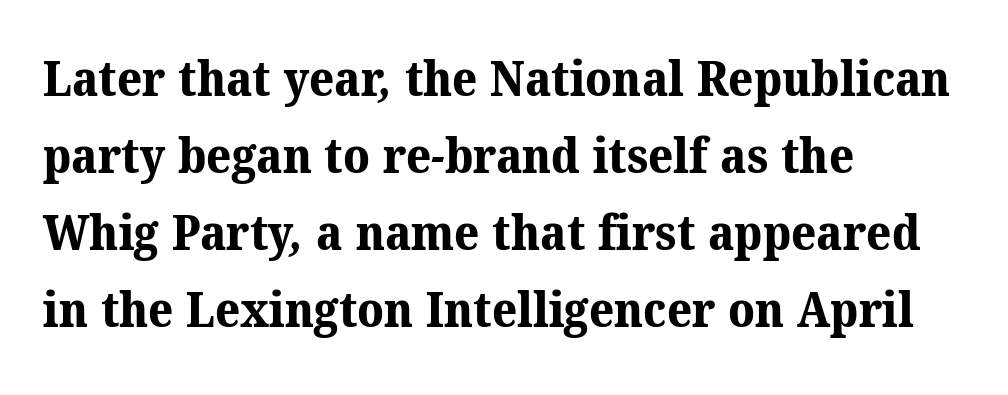
The words here are not underlined. The leading is moderate, giving the passage an even texture. Typographic density is high because the face is bold. What kind of face is this? One with serifs. Varying glyph widths throughout — classic text-font behaviour. The gaps between neighbouring characters are ordinary and unremarkable.
